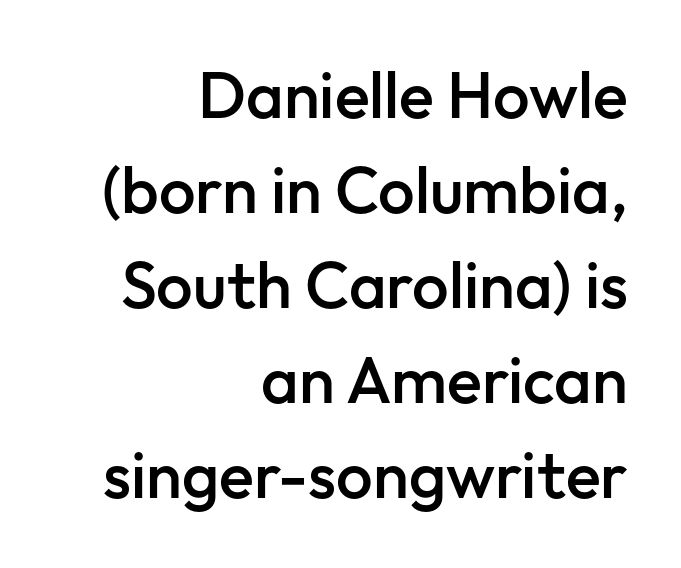
Q: Is the text bold? A: Semi-bold.
Q: Is the text italic (slanted)? A: No, it is upright.
Q: Is the typeface a serif or a sans-serif typeface? A: Sans-serif.
Q: Is the text underlined? A: No.
Q: How is the paragraph aligned? A: Right-aligned.
Q: Is the spacing between letters normal or unusually wide? A: Normal.
Q: Is the spacing between lines tight, normal or loose? A: Normal.
Q: Width (condensed, normal, or wide)? A: Normal.
Q: Stroke contrast? A: Low.
Q: x-height? A: Medium.
Q: Monospaced? A: No.
